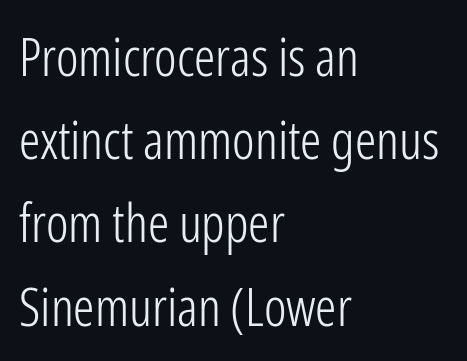
Each letter keeps its own natural width here, so spacing adapts to shape. Standard letterfit; no display-style spreading of the glyphs. Nobody drew a line under any word here. Does the type have serifs? No, each stem ends abruptly. This sample uses an upright cut, with every glyph sitting square on the baseline.
